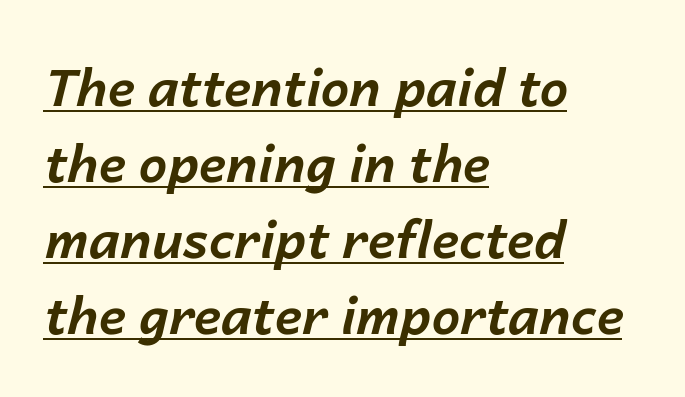
The image shows 51 px bold type, italic (leaning right); set left-aligned, normal line spacing (1.49x), normal letter spacing, underlined; low stroke contrast and a medium x-height.
